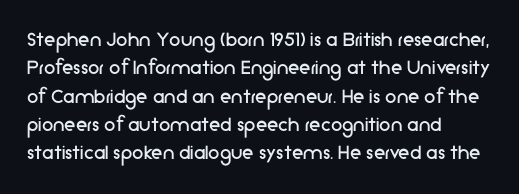
{"italic": "no", "bold": "no", "underline": "no", "align": "left", "line_spacing_ratio": 1.23, "letter_spacing": "normal", "letter_spacing_em": 0.0, "glyph_px": 23}
